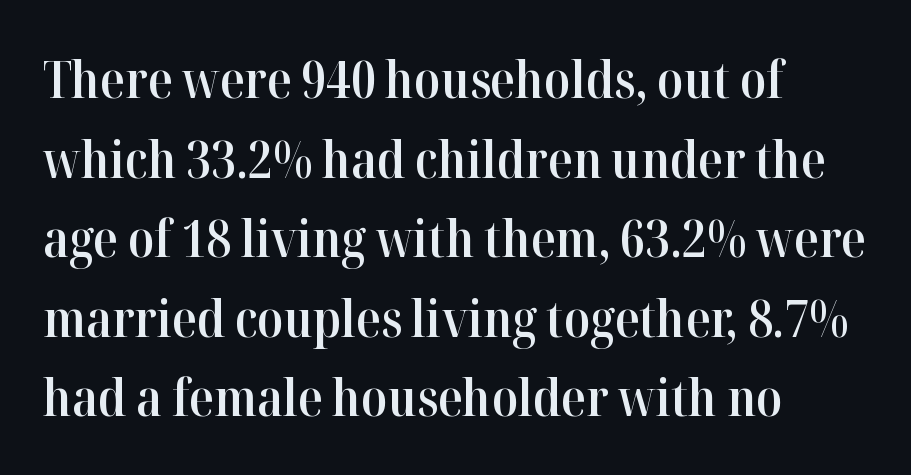
The image shows 51 px semibold serif type, upright; set left-aligned, normal line spacing (1.56x), normal letter spacing, not underlined; high stroke contrast and a medium x-height.
